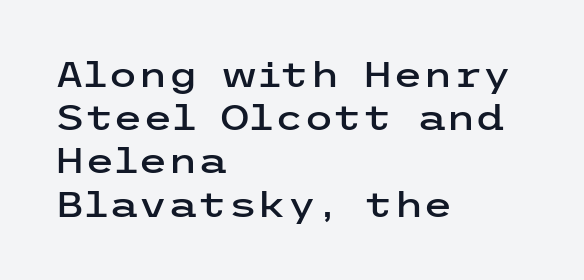
Q: Is the text italic (slanted)? A: No, it is upright.
Q: Is the typeface a serif or a sans-serif typeface? A: Sans-serif.
Q: Is the text underlined? A: No.
Q: How is the paragraph aligned? A: Left-aligned.
Q: Is the spacing between letters normal or unusually wide? A: Normal.
Q: Is the spacing between lines tight, normal or loose? A: Normal.
Q: Width (condensed, normal, or wide)? A: Wide.
Q: Stroke contrast? A: Low.
Q: x-height? A: Medium.
